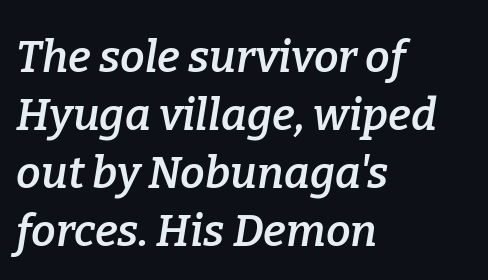
Q: Is the text bold? A: Semi-bold.
Q: Is the text italic (slanted)? A: Yes, it leans right by about 9 degrees.
Q: Is the typeface a serif or a sans-serif typeface? A: Serif.
Q: Is the text underlined? A: No.
Q: How is the paragraph aligned? A: Left-aligned.
Q: Is the spacing between letters normal or unusually wide? A: Normal.
Q: Is the spacing between lines tight, normal or loose? A: Normal.
Q: Width (condensed, normal, or wide)? A: Normal.
Q: Stroke contrast? A: Low.
Q: x-height? A: Medium.
Q: Monospaced? A: No.
